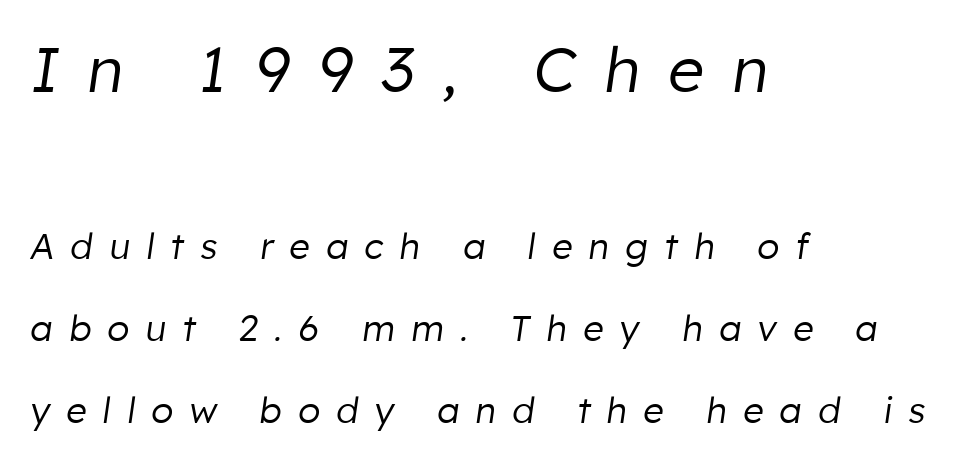
The image shows 63 px regular-weight type, italic (leaning right); set left-aligned, loose line spacing (2.28x), unusually wide letter spacing (+0.45 em), not underlined; the first (top) block is 1.75x larger; low stroke contrast and a medium x-height.
